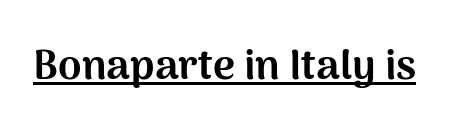
Q: Is the text bold? A: Yes.
Q: Is the text italic (slanted)? A: No, it is upright.
Q: Is the typeface a serif or a sans-serif typeface? A: Sans-serif.
Q: Is the text underlined? A: Yes.
Q: Is the spacing between letters normal or unusually wide? A: Normal.
Q: Width (condensed, normal, or wide)? A: Normal.
Q: Stroke contrast? A: Medium.
Q: x-height? A: Medium.
Q: Monospaced? A: No.
